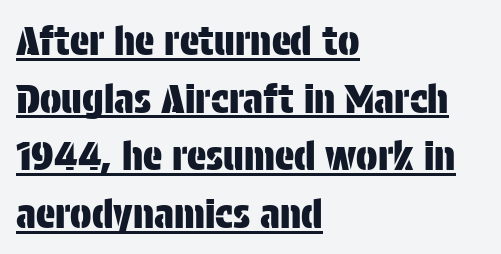
The image shows 40 px condensed sans-serif type, upright; set left-aligned, normal line spacing (1.44x), normal letter spacing, underlined; low stroke contrast and a large x-height.
